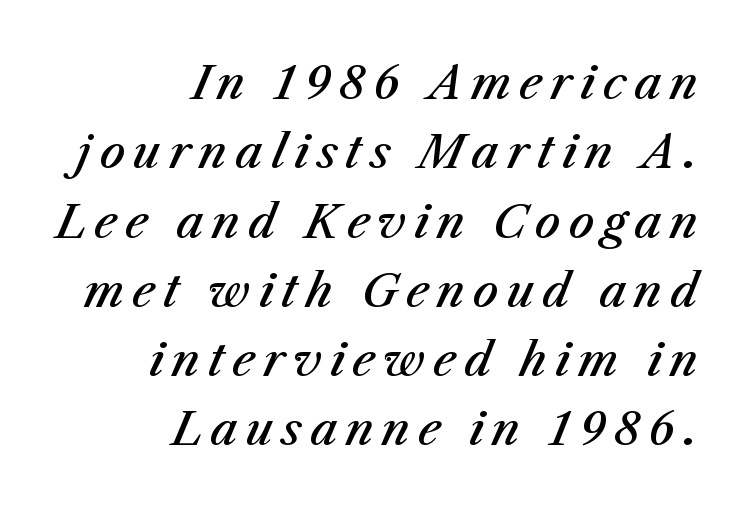
Q: Is the text bold? A: Semi-bold.
Q: Is the text italic (slanted)? A: Yes, it leans right by about 23 degrees.
Q: Is the text underlined? A: No.
Q: How is the paragraph aligned? A: Right-aligned.
Q: Is the spacing between lines tight, normal or loose? A: Normal.
Q: Width (condensed, normal, or wide)? A: Normal.
Q: Stroke contrast? A: Medium.
Q: x-height? A: Medium.
Q: Monospaced? A: No.
